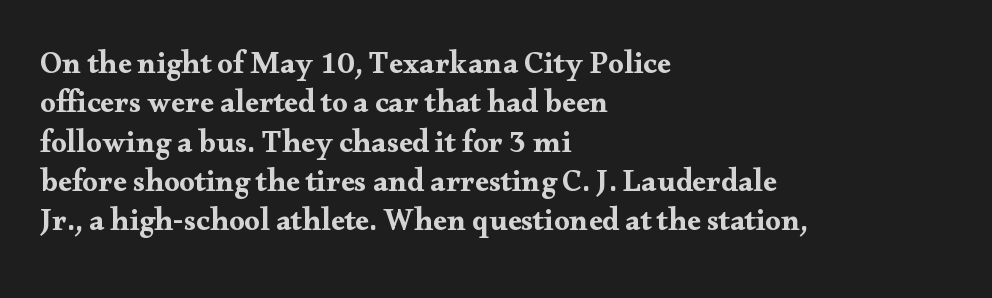
{"serif": "yes", "italic": "no", "width": "wide", "stroke_contrast": "medium", "x_height": "small", "monospaced": "no", "underline": "no", "align": "left", "line_spacing": "normal", "line_spacing_ratio": 1.27, "letter_spacing": "normal", "letter_spacing_em": 0.0, "glyph_px": 31}
